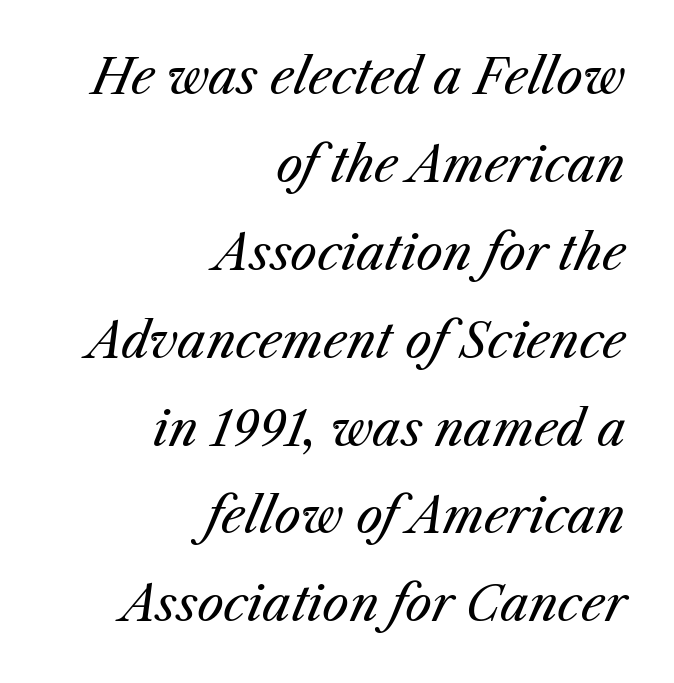
Q: Is the text bold? A: No.
Q: Is the text italic (slanted)? A: Yes, it leans right by about 25 degrees.
Q: Is the text underlined? A: No.
Q: How is the paragraph aligned? A: Right-aligned.
Q: Is the spacing between letters normal or unusually wide? A: Normal.
Q: Width (condensed, normal, or wide)? A: Normal.
Q: Stroke contrast? A: Medium.
Q: x-height? A: Medium.
Q: Monospaced? A: No.
